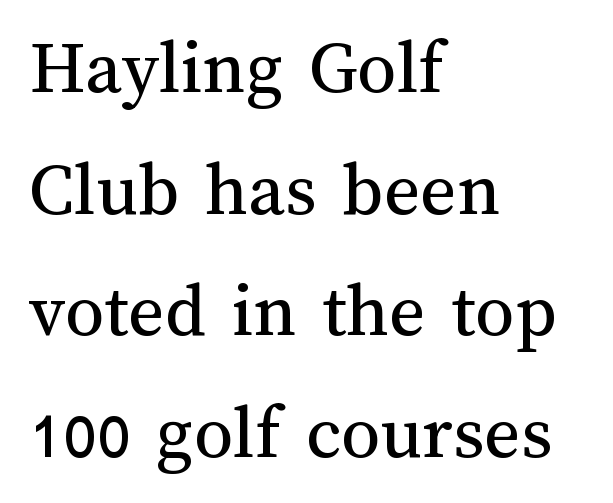
{"italic": "no", "bold": "no", "weight": "regular", "width": "normal", "stroke_contrast": "medium", "x_height": "medium", "monospaced": "no", "underline": "no", "align": "left", "line_spacing": "normal", "line_spacing_ratio": 1.56, "letter_spacing": "normal", "letter_spacing_em": 0.0, "glyph_px": 78}
